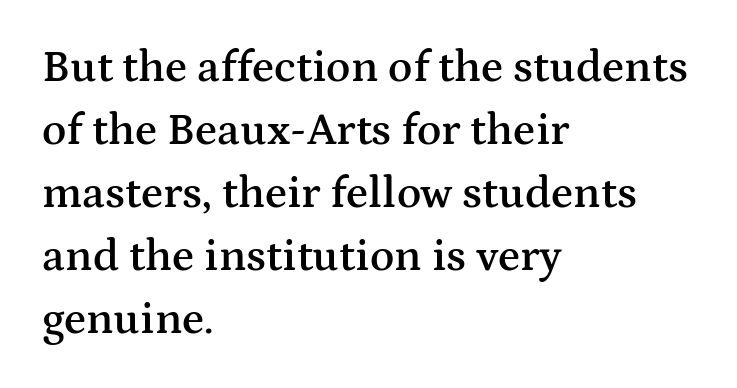
Q: Is the text bold? A: Semi-bold.
Q: Is the text italic (slanted)? A: No, it is upright.
Q: Is the typeface a serif or a sans-serif typeface? A: Serif.
Q: Is the text underlined? A: No.
Q: How is the paragraph aligned? A: Left-aligned.
Q: Is the spacing between letters normal or unusually wide? A: Normal.
Q: Is the spacing between lines tight, normal or loose? A: Normal.
Q: Width (condensed, normal, or wide)? A: Wide.
Q: Stroke contrast? A: Medium.
Q: x-height? A: Medium.
Q: Monospaced? A: No.
